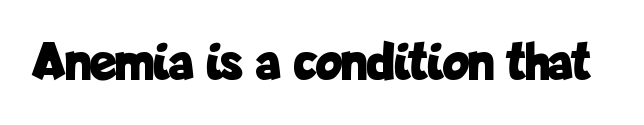
The image shows 55 px bold, condensed sans-serif type, upright; set normal letter spacing, not underlined; low stroke contrast and a medium x-height.
